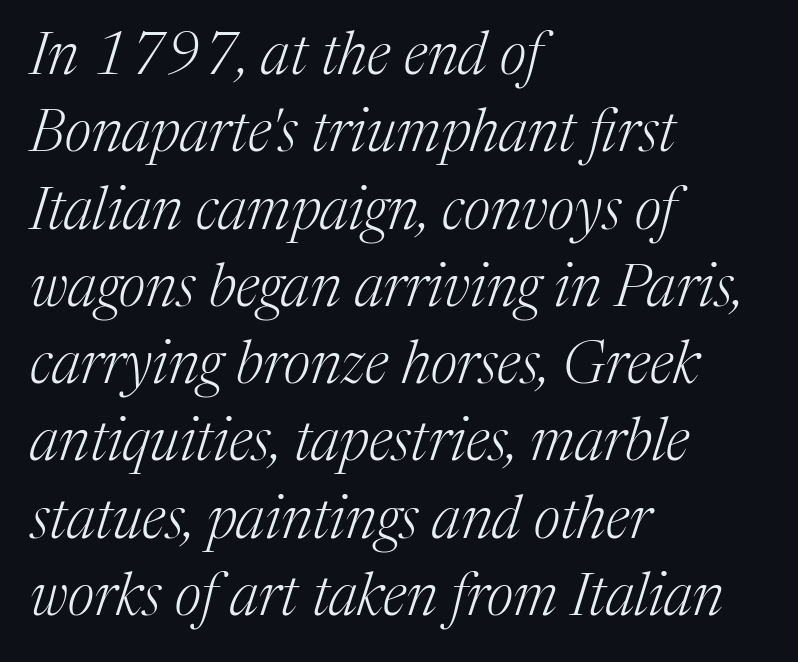
{"serif": "yes", "italic": "yes", "lean": "right", "slant_degrees": 17, "bold": "no", "weight": "light", "width": "normal", "stroke_contrast": "medium", "x_height": "medium", "monospaced": "no", "underline": "no", "align": "left", "line_spacing": "normal", "line_spacing_ratio": 1.31, "letter_spacing": "normal", "letter_spacing_em": 0.0, "glyph_px": 59}
